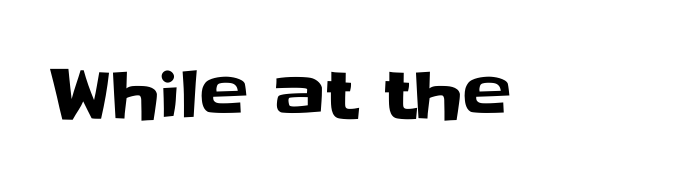
The line texture is even and compact thanks to regular tracking. A typesetter would label this face a sans. The axis of the letterforms is exactly vertical. Nobody drew a line under any word here. The letters advance in unequal steps, a hallmark of proportional type.
